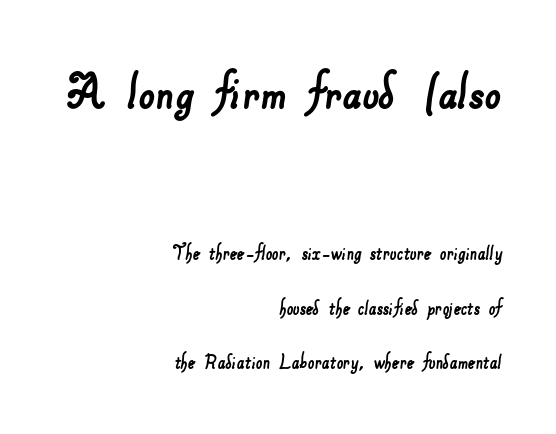
The image shows 58 px sans-serif type; set right-aligned, loose line spacing (2.36x), normal letter spacing, not underlined; the first (top) block is 2.52x larger; low stroke contrast and a small x-height.
